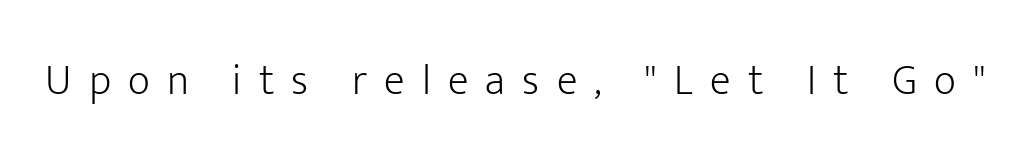
{"serif": "no", "italic": "no", "bold": "no", "weight": "light", "width": "normal", "stroke_contrast": "low", "x_height": "medium", "monospaced": "no", "underline": "no", "letter_spacing": "wide", "letter_spacing_em": 0.4, "glyph_px": 43}
